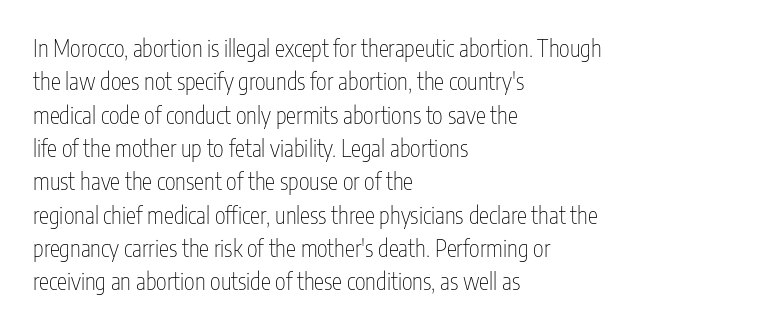
Q: Is the text bold? A: No.
Q: Is the text italic (slanted)? A: No, it is upright.
Q: Is the text underlined? A: No.
Q: How is the paragraph aligned? A: Left-aligned.
Q: Is the spacing between letters normal or unusually wide? A: Normal.
Q: Is the spacing between lines tight, normal or loose? A: Normal.
